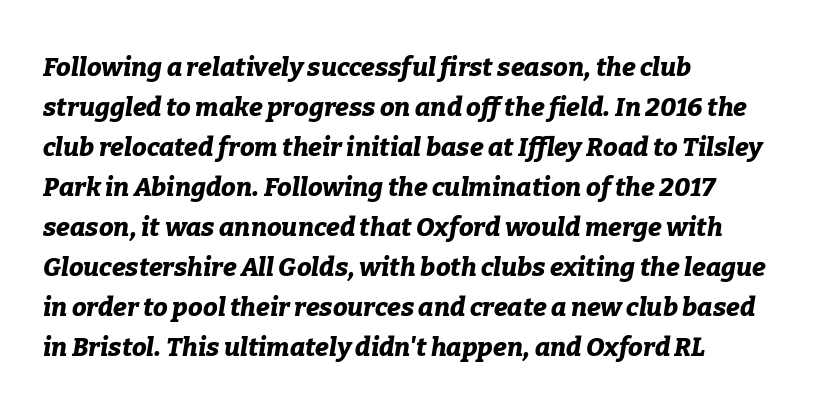
Is the type bold? Yes — the strokes are clearly thick and heavy. Rendered with sloped, italic letterforms. The gap between lines stays unmarked. Whoever set this chose a conventional vertical rhythm.
